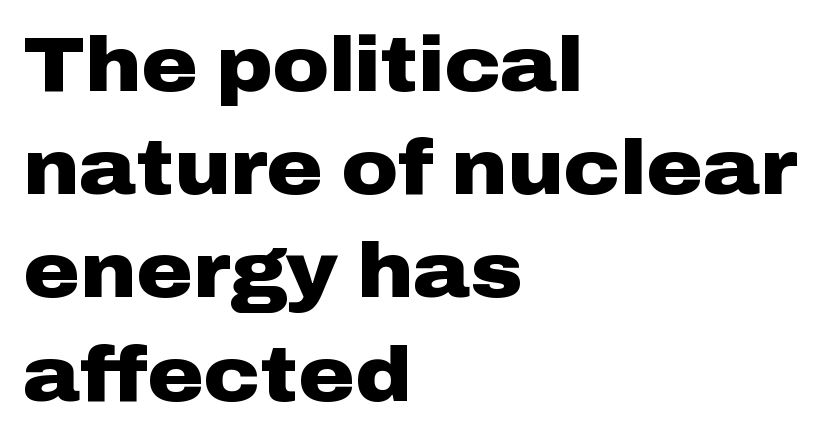
The image shows 77 px heavy, wide sans-serif type, upright; set left-aligned, normal line spacing (1.34x), normal letter spacing, not underlined; low stroke contrast and a medium x-height.
